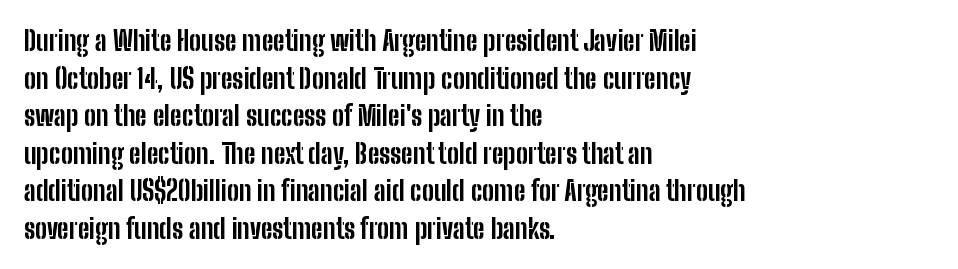
Q: Is the text bold? A: Yes.
Q: Is the text italic (slanted)? A: No, it is upright.
Q: Is the text underlined? A: No.
Q: How is the paragraph aligned? A: Left-aligned.
Q: Is the spacing between letters normal or unusually wide? A: Normal.
Q: Is the spacing between lines tight, normal or loose? A: Normal.
